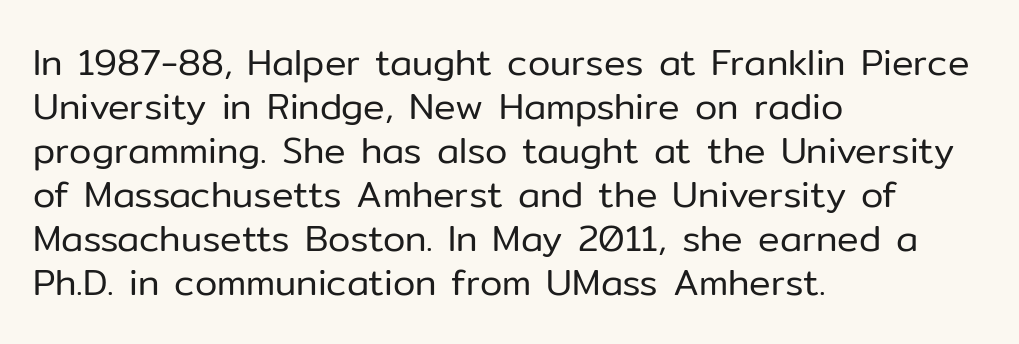
Q: Is the text bold? A: No.
Q: Is the text italic (slanted)? A: No, it is upright.
Q: Is the typeface a serif or a sans-serif typeface? A: Sans-serif.
Q: Is the text underlined? A: No.
Q: How is the paragraph aligned? A: Left-aligned.
Q: Is the spacing between letters normal or unusually wide? A: Normal.
Q: Width (condensed, normal, or wide)? A: Normal.
Q: Stroke contrast? A: Low.
Q: x-height? A: Medium.
Q: Monospaced? A: No.
